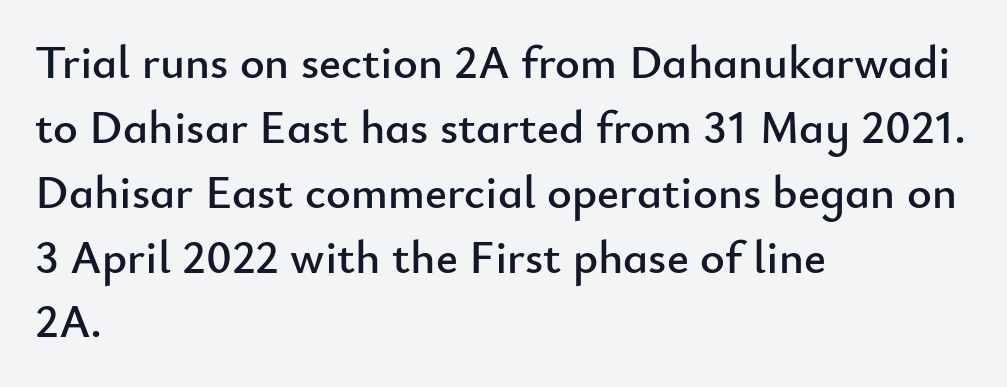
The axis of the letterforms is exactly vertical. Inter-character spacing is left at the font's built-in metrics. This sample keeps an unexceptional amount of space between lines. Has an underline been added? It has not. These lines are rendered in a variable-pitch font.
